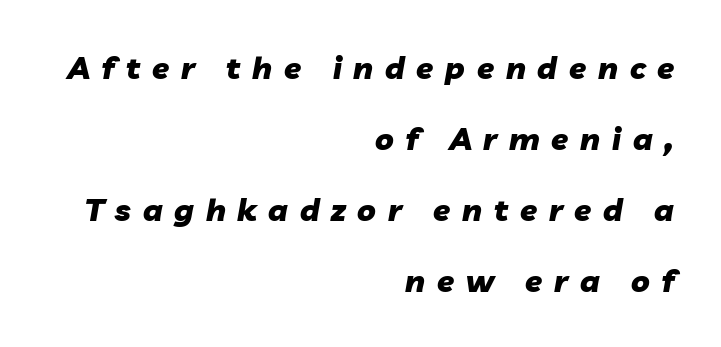
Q: Is the text bold? A: Yes.
Q: Is the text italic (slanted)? A: Yes, it leans right by about 10 degrees.
Q: Is the text underlined? A: No.
Q: How is the paragraph aligned? A: Right-aligned.
Q: Is the spacing between letters normal or unusually wide? A: Unusually wide.
Q: Is the spacing between lines tight, normal or loose? A: Loose.
Q: Width (condensed, normal, or wide)? A: Normal.
Q: Stroke contrast? A: Low.
Q: x-height? A: Medium.
Q: Monospaced? A: No.
